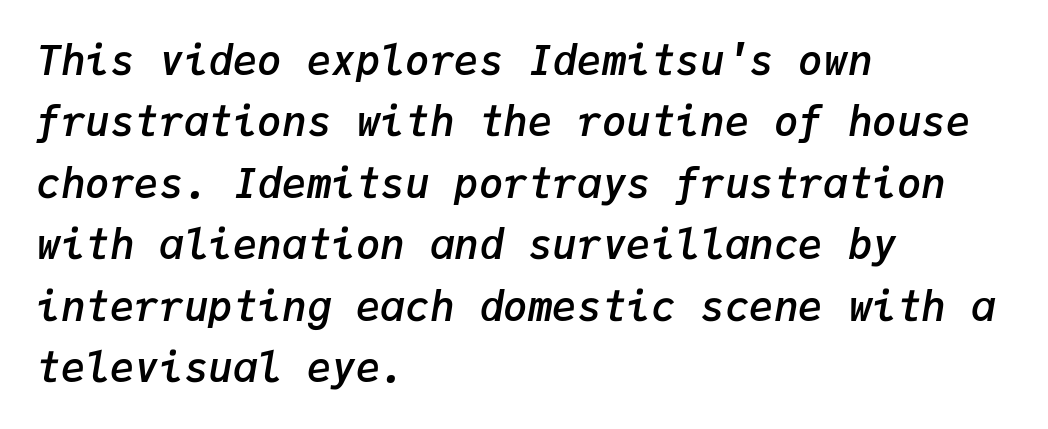
The letters sit at their default tracking, neither squeezed nor spread. The designer left line spacing at the default. The face used here is monospaced, like something from a code editor. Stroke thickness is moderately raised; the sample reads as semibold.
